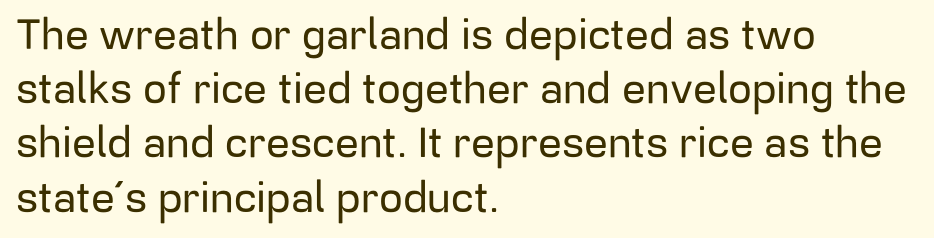
The image shows 42 px sans-serif type, upright; set left-aligned, normal line spacing (1.29x), normal letter spacing, not underlined; low stroke contrast and a medium x-height.
